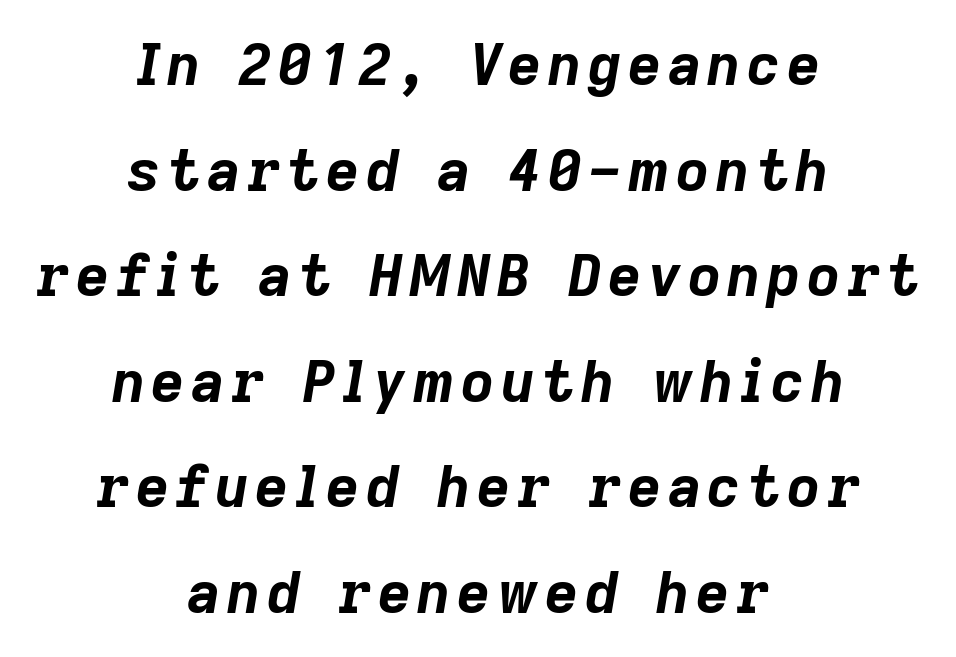
The image shows 58 px bold type, italic (leaning right); set centered, line spacing 1.82x, not underlined; low stroke contrast and a medium x-height.
